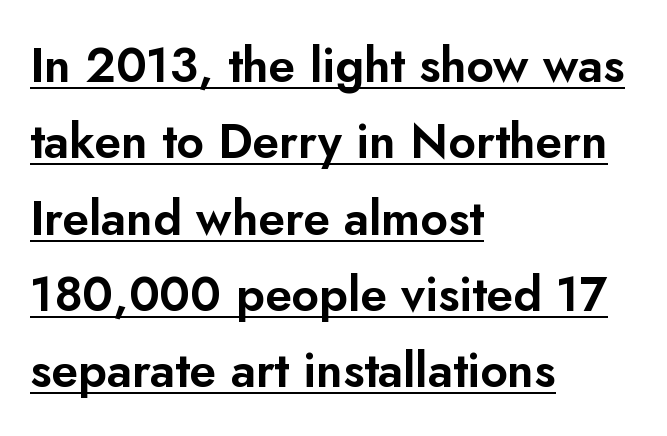
If you drew a line through each stem, it would be perfectly vertical. Each letter keeps its own natural width here, so spacing adapts to shape. The face used here is a sans, in the tradition of grotesques and geometrics. How would I describe the line gaps? Plain and ordinary. Glance below the letters and you will spot a drawn line.
